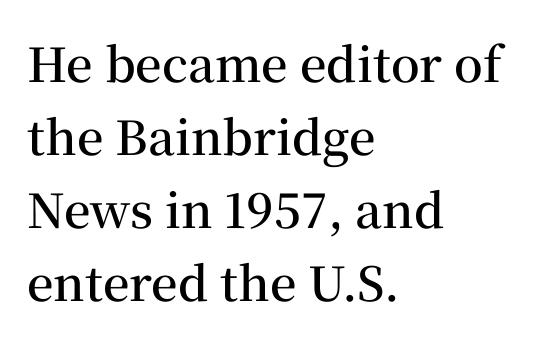
Q: Is the text bold? A: Semi-bold.
Q: Is the text italic (slanted)? A: No, it is upright.
Q: Is the typeface a serif or a sans-serif typeface? A: Serif.
Q: Is the text underlined? A: No.
Q: How is the paragraph aligned? A: Left-aligned.
Q: Is the spacing between letters normal or unusually wide? A: Normal.
Q: Is the spacing between lines tight, normal or loose? A: Normal.
Q: Width (condensed, normal, or wide)? A: Normal.
Q: Stroke contrast? A: Medium.
Q: x-height? A: Medium.
Q: Monospaced? A: No.
